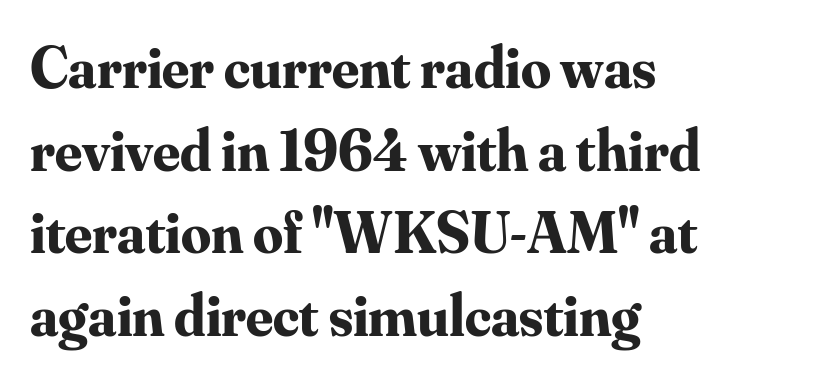
Q: Is the text bold? A: Yes.
Q: Is the text italic (slanted)? A: No, it is upright.
Q: Is the typeface a serif or a sans-serif typeface? A: Serif.
Q: Is the text underlined? A: No.
Q: How is the paragraph aligned? A: Left-aligned.
Q: Is the spacing between letters normal or unusually wide? A: Normal.
Q: Is the spacing between lines tight, normal or loose? A: Normal.
Q: Width (condensed, normal, or wide)? A: Normal.
Q: Stroke contrast? A: Medium.
Q: x-height? A: Small.
Q: Monospaced? A: No.
